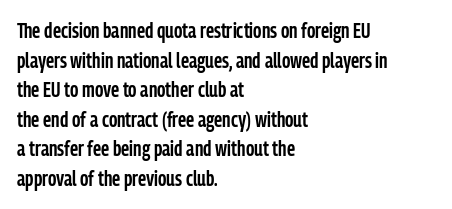
If you measured baseline to baseline, you'd find a middling distance. No italicization has been applied; the sample stays upright. If you drew a ruler down the left edge, every line would touch it. Has an underline been added? It has not. Semibold letterforms, between regular and bold. Here the glyphs are tracked normally, forming tight word shapes.
